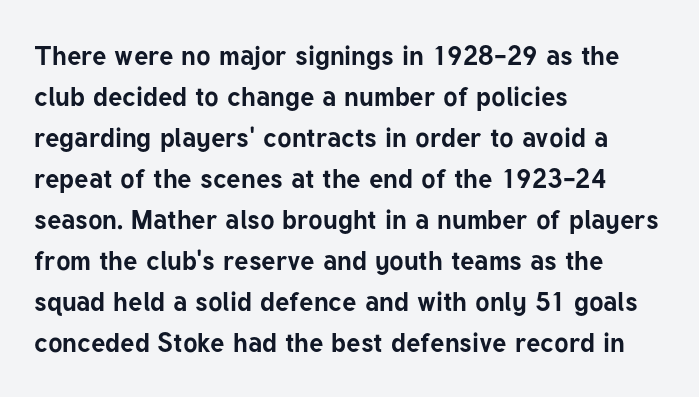
{"italic": "no", "bold": "yes", "underline": "no", "align": "left", "line_spacing": "normal", "line_spacing_ratio": 1.52, "letter_spacing": "normal", "letter_spacing_em": 0.0, "glyph_px": 27}
